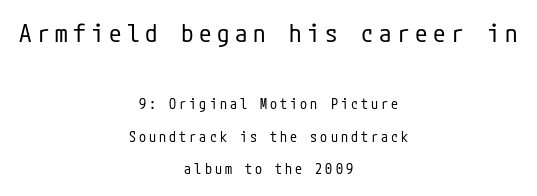
Q: Is the text bold? A: No.
Q: Is the text italic (slanted)? A: No, it is upright.
Q: Is the text underlined? A: No.
Q: How is the paragraph aligned? A: Centered.
Q: Is the spacing between letters normal or unusually wide? A: Unusually wide.
Q: Is the spacing between lines tight, normal or loose? A: Loose.
Q: Which block of text is set in a larger size, the first (top) or the second (bottom)? A: The first (top) one.
